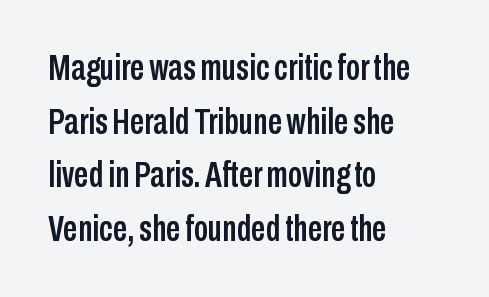
Q: Is the text italic (slanted)? A: No, it is upright.
Q: Is the typeface a serif or a sans-serif typeface? A: Sans-serif.
Q: Is the text underlined? A: No.
Q: How is the paragraph aligned? A: Left-aligned.
Q: Is the spacing between letters normal or unusually wide? A: Normal.
Q: Is the spacing between lines tight, normal or loose? A: Normal.
Q: Width (condensed, normal, or wide)? A: Condensed.
Q: Stroke contrast? A: Low.
Q: x-height? A: Medium.
Q: Monospaced? A: No.
